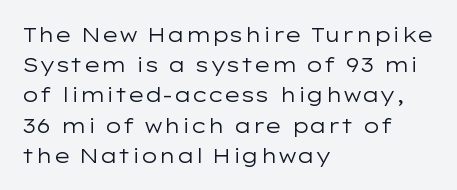
The image shows 20 px text type, upright; set left-aligned, normal line spacing (1.51x), normal letter spacing, not underlined.
